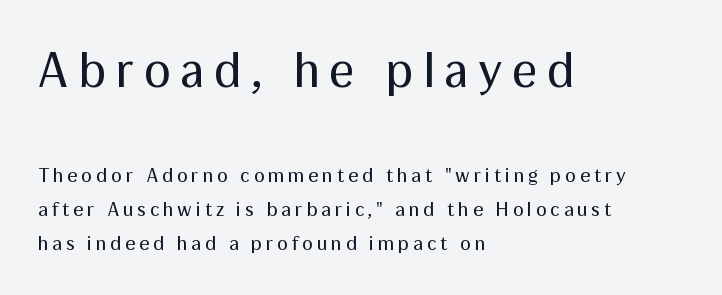
{"serif": "no", "italic": "no", "bold": "no", "weight": "regular", "width": "normal", "stroke_contrast": "medium", "x_height": "medium", "monospaced": "no", "underline": "no", "align": "left", "line_spacing": "normal", "line_spacing_ratio": 1.69, "larger_block": "first", "size_ratio": 2.5, "glyph_px": 50}
